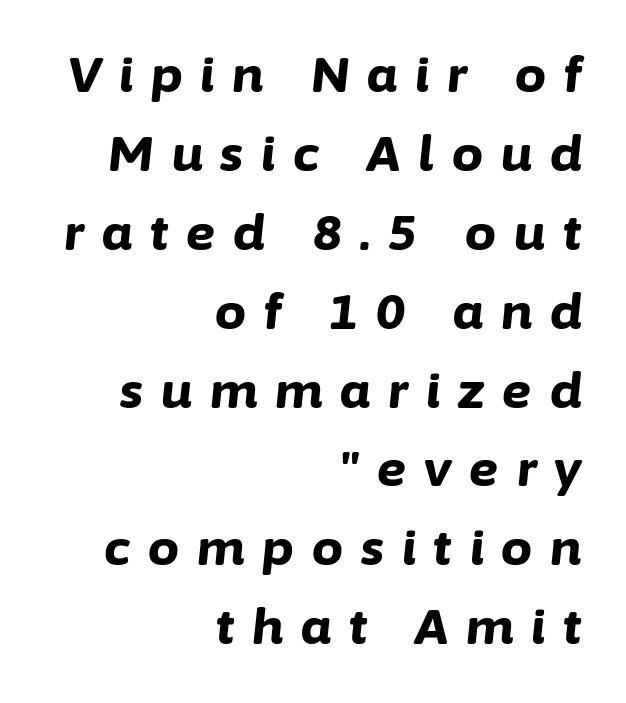
Reading down the block, your eye finds every line finishing at a fixed right position. These lines sit exactly where default settings would place them. Is the type slanted? Yes — the strokes lean at a clear angle. Typographic density is high because the face is bold.
